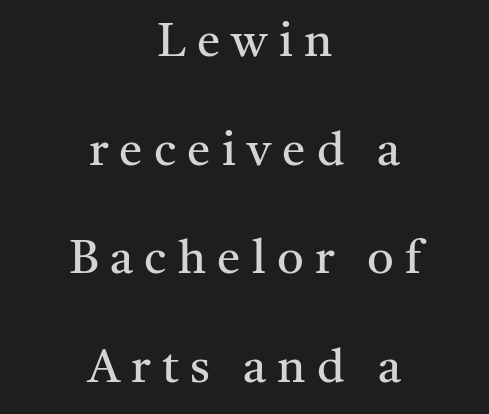
The words here are not underlined. Letters have the restrained weight of plain body copy at most. Quick note: interline space is abundant. The horizontal fit of the characters is loose and conspicuously gappy.
